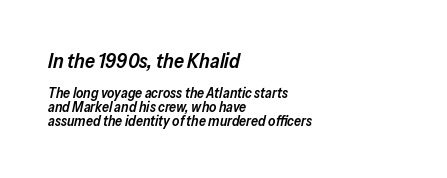
{"italic": "yes", "lean": "right", "slant_degrees": 13, "bold": "semi", "underline": "no", "align": "left", "line_spacing": "tight", "line_spacing_ratio": 1.0, "letter_spacing": "normal", "letter_spacing_em": 0.0, "larger_block": "first", "size_ratio": 1.43, "glyph_px": 20}
